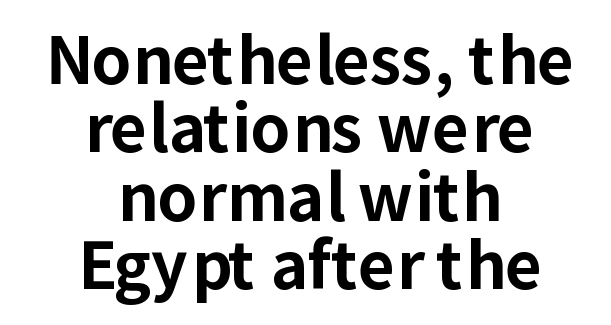
{"serif": "no", "italic": "no", "bold": "yes", "weight": "bold", "width": "normal", "stroke_contrast": "low", "x_height": "medium", "monospaced": "no", "underline": "no", "align": "center", "line_spacing": "tight", "line_spacing_ratio": 1.07, "letter_spacing": "normal", "letter_spacing_em": 0.0, "glyph_px": 64}
